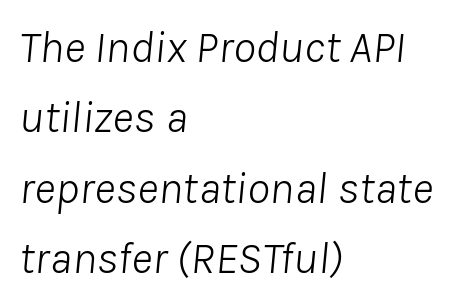
No extra ink here — the face is not bold. Every character sits at an angle, as italics do. Varying glyph widths throughout — classic text-font behaviour. Each line starts at the same left margin while the right side varies.
